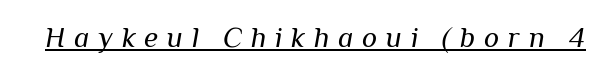
The image shows 29 px regular-weight type, italic (leaning right); set unusually wide letter spacing (+0.3 em), underlined; medium stroke contrast and a medium x-height.
